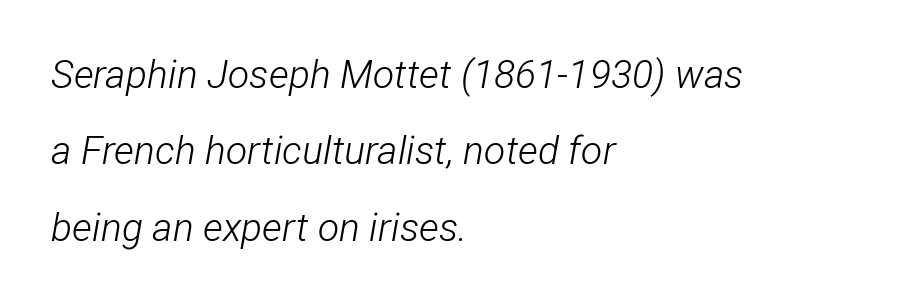
The image shows 39 px light, condensed type, italic (leaning right); set left-aligned, loose line spacing (1.96x), normal letter spacing, not underlined; low stroke contrast and a medium x-height.
